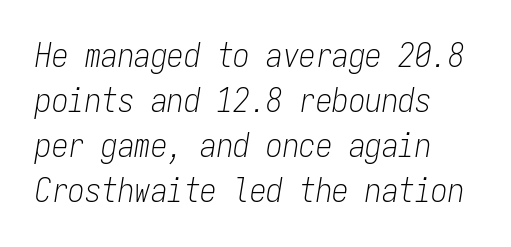
The compositor pushed each line to the left boundary. Is this a fixed-width face? Yes — each glyph sits in an identical cell. On a weight scale, this lands at 450 or below. The space beneath each line is pristine and unruled.
